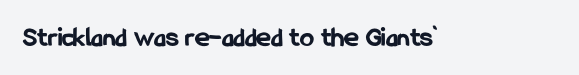
Q: Is the text bold? A: Yes.
Q: Is the text italic (slanted)? A: No, it is upright.
Q: Is the typeface a serif or a sans-serif typeface? A: Sans-serif.
Q: Is the text underlined? A: No.
Q: Is the spacing between letters normal or unusually wide? A: Normal.
Q: Width (condensed, normal, or wide)? A: Condensed.
Q: Stroke contrast? A: Low.
Q: x-height? A: Medium.
Q: Monospaced? A: No.
